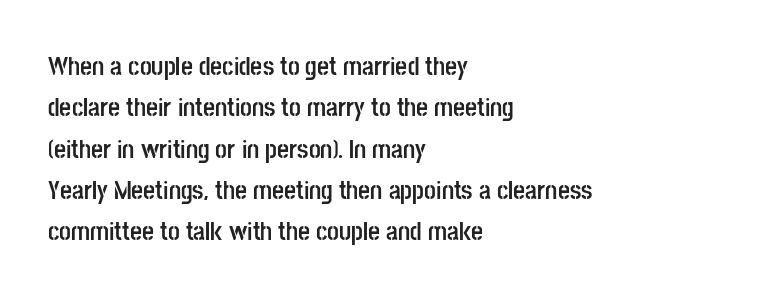
{"italic": "no", "bold": "yes", "underline": "no", "align": "left", "line_spacing": "normal", "line_spacing_ratio": 1.59, "letter_spacing": "normal", "letter_spacing_em": 0.0, "glyph_px": 26}
